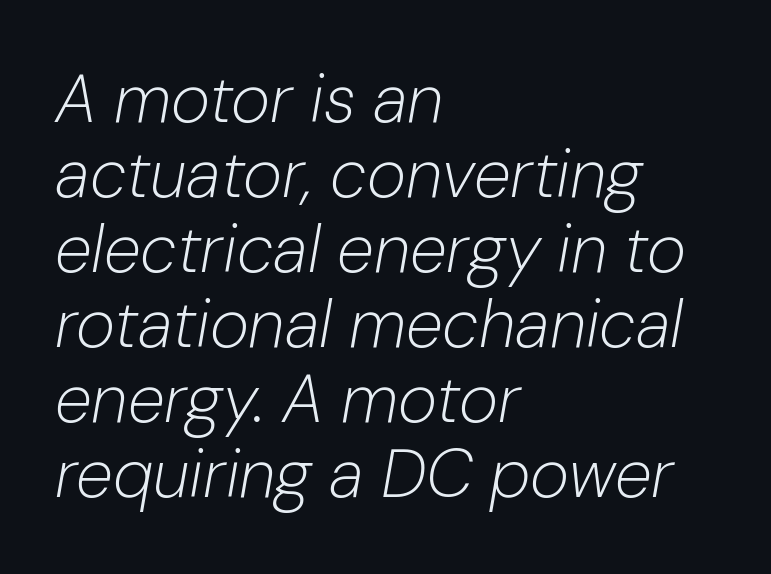
{"italic": "yes", "lean": "right", "slant_degrees": 10, "bold": "no", "weight": "light", "width": "normal", "stroke_contrast": "low", "x_height": "medium", "monospaced": "no", "underline": "no", "align": "left", "line_spacing": "tight", "line_spacing_ratio": 1.12, "letter_spacing": "normal", "letter_spacing_em": 0.0, "glyph_px": 67}
